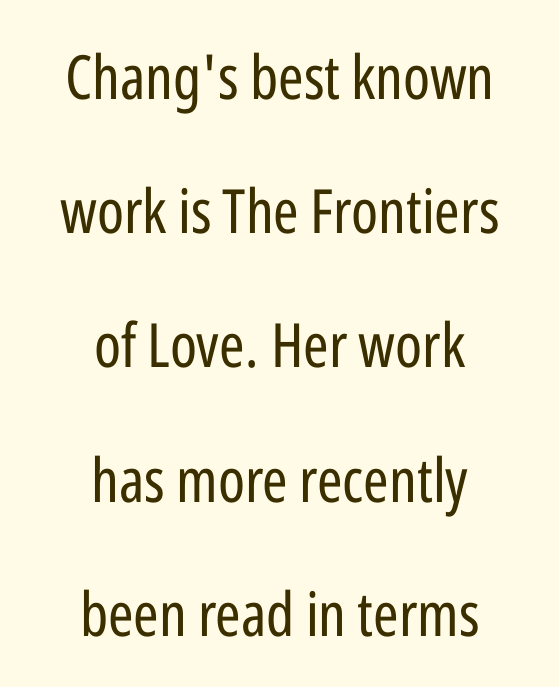
Q: Is the text bold? A: No.
Q: Is the text italic (slanted)? A: No, it is upright.
Q: Is the typeface a serif or a sans-serif typeface? A: Sans-serif.
Q: Is the text underlined? A: No.
Q: How is the paragraph aligned? A: Centered.
Q: Is the spacing between letters normal or unusually wide? A: Normal.
Q: Is the spacing between lines tight, normal or loose? A: Loose.
Q: Width (condensed, normal, or wide)? A: Condensed.
Q: Stroke contrast? A: Low.
Q: x-height? A: Medium.
Q: Monospaced? A: No.
